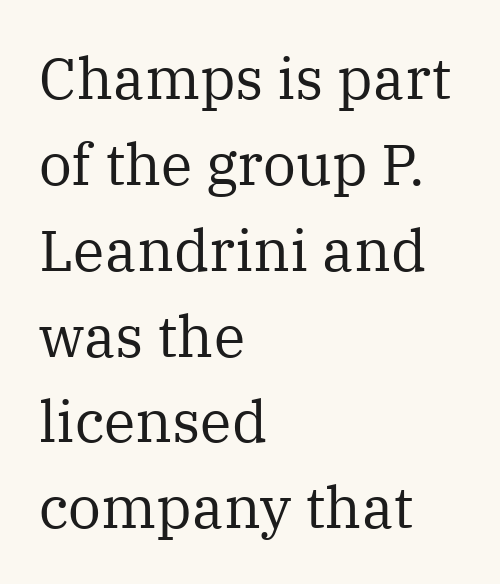
Q: Is the text bold? A: No.
Q: Is the text italic (slanted)? A: No, it is upright.
Q: Is the typeface a serif or a sans-serif typeface? A: Serif.
Q: Is the text underlined? A: No.
Q: How is the paragraph aligned? A: Left-aligned.
Q: Is the spacing between letters normal or unusually wide? A: Normal.
Q: Is the spacing between lines tight, normal or loose? A: Normal.
Q: Width (condensed, normal, or wide)? A: Normal.
Q: Stroke contrast? A: Medium.
Q: x-height? A: Medium.
Q: Monospaced? A: No.
